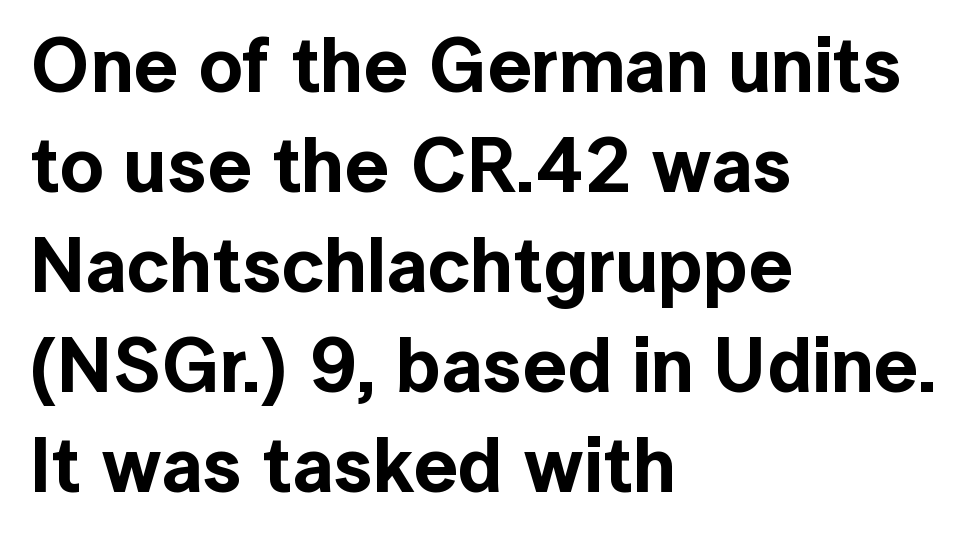
{"serif": "no", "italic": "no", "width": "normal", "x_height": "medium", "monospaced": "no", "underline": "no", "align": "left", "line_spacing": "normal", "line_spacing_ratio": 1.3, "letter_spacing": "normal", "letter_spacing_em": 0.0, "glyph_px": 77}
